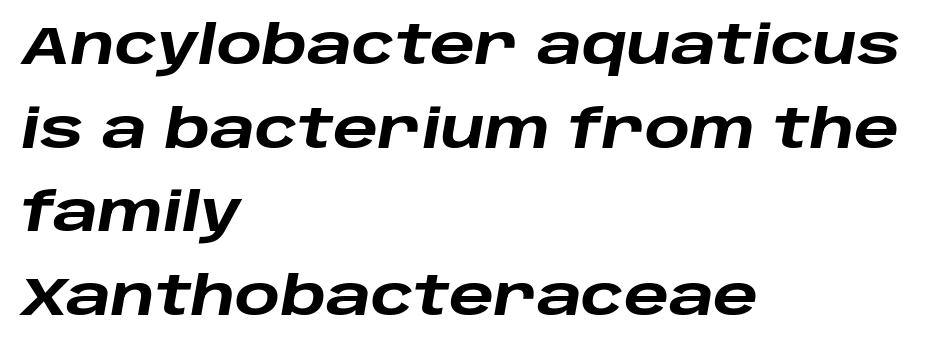
Looks like regular typesetting: each glyph gets only the width it needs. The rendering applies a slant to the glyphs. Compared with typical paragraphs, the rows here are spaced about the same. The zone under the glyphs is completely vacant. Where is the straight margin? On the left. Tracking here is standard; glyphs follow each other at the usual distance.
